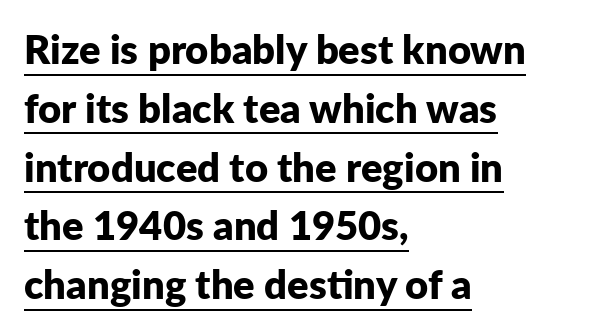
{"serif": "no", "italic": "no", "bold": "yes", "weight": "bold", "width": "normal", "stroke_contrast": "low", "x_height": "medium", "monospaced": "no", "underline": "yes", "align": "left", "line_spacing": "normal", "line_spacing_ratio": 1.47, "letter_spacing": "normal", "letter_spacing_em": 0.0, "glyph_px": 40}
